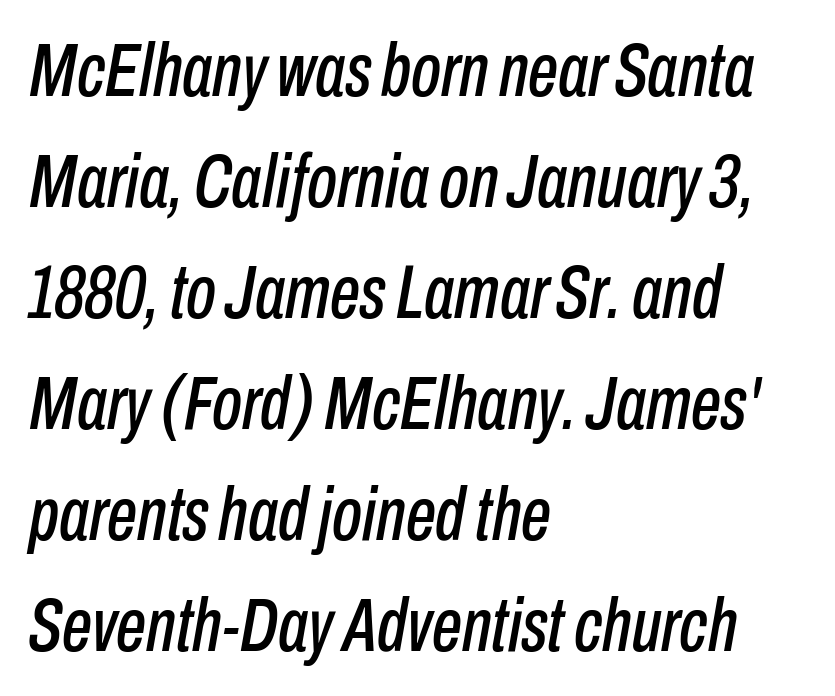
Q: Is the text italic (slanted)? A: Yes, it leans right by about 10 degrees.
Q: Is the text underlined? A: No.
Q: How is the paragraph aligned? A: Left-aligned.
Q: Is the spacing between letters normal or unusually wide? A: Normal.
Q: Is the spacing between lines tight, normal or loose? A: Normal.
Q: Width (condensed, normal, or wide)? A: Condensed.
Q: Stroke contrast? A: Low.
Q: x-height? A: Medium.
Q: Monospaced? A: No.
